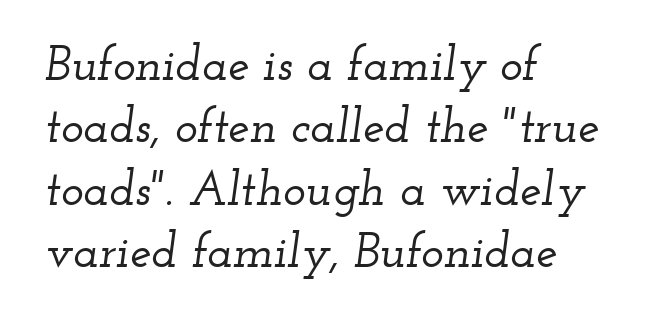
{"serif": "yes", "italic": "yes", "lean": "right", "slant_degrees": 12, "width": "wide", "stroke_contrast": "low", "x_height": "small", "monospaced": "no", "underline": "no", "align": "left", "line_spacing": "normal", "line_spacing_ratio": 1.3, "letter_spacing": "normal", "letter_spacing_em": 0.0, "glyph_px": 48}
